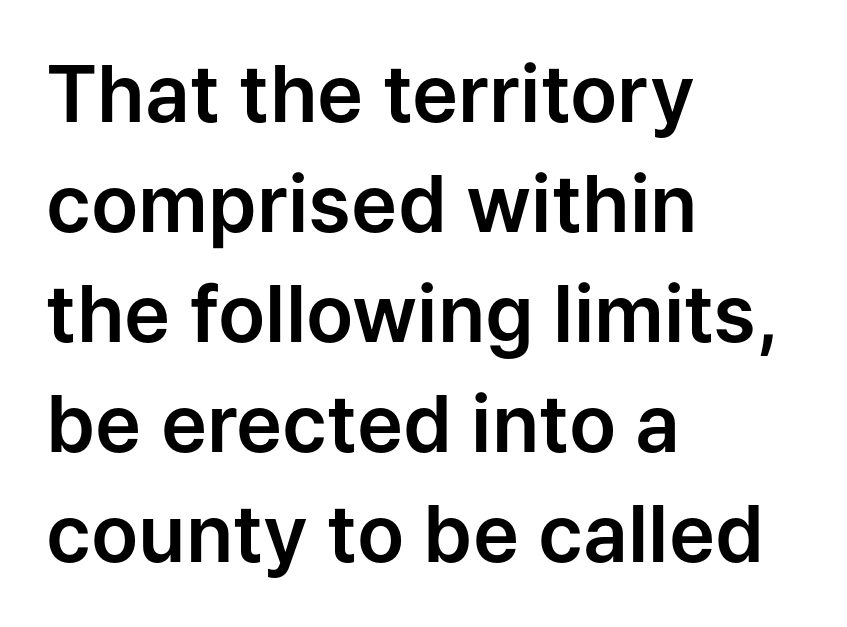
Students, observe: this is what conventionally led text looks like. The letters advance in unequal steps, a hallmark of proportional type. The words here are not underlined. All the whitespace from short lines collects on the right.
